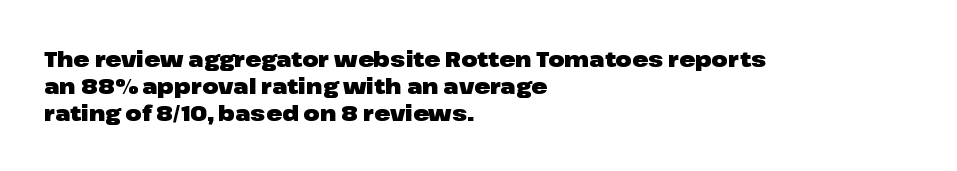
{"italic": "no", "bold": "yes", "underline": "no", "align": "left", "line_spacing": "normal", "line_spacing_ratio": 1.28, "letter_spacing": "normal", "letter_spacing_em": 0.0, "glyph_px": 21}
